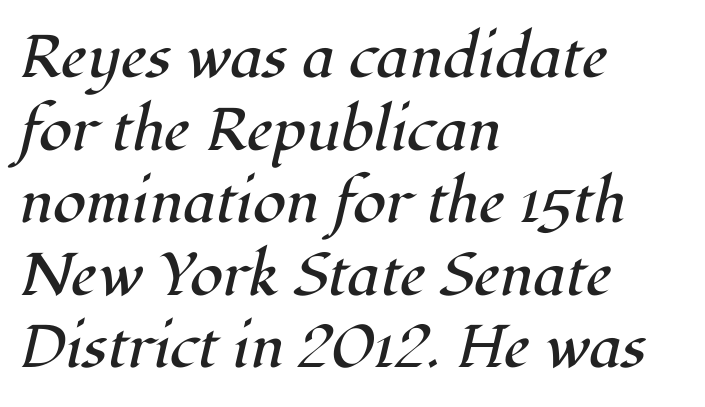
The image shows 60 px regular-weight serif type, italic (leaning right); set left-aligned, line spacing 1.21x, normal letter spacing, not underlined; high stroke contrast and a medium x-height.
